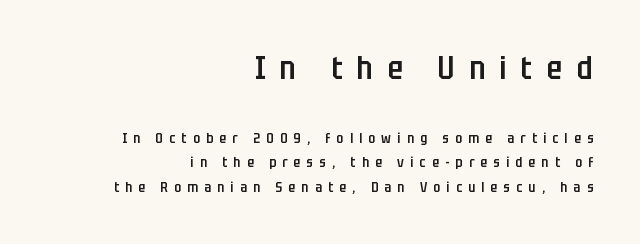
The image shows 32 px semibold, condensed sans-serif type, upright; set right-aligned, line spacing 1.75x, unusually wide letter spacing (+0.45 em), not underlined; the first (top) block is 2.29x larger; low stroke contrast and a large x-height.
